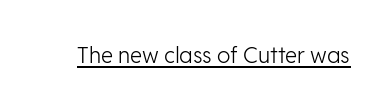
The image shows 22 px text type, upright; set normal letter spacing, underlined.
